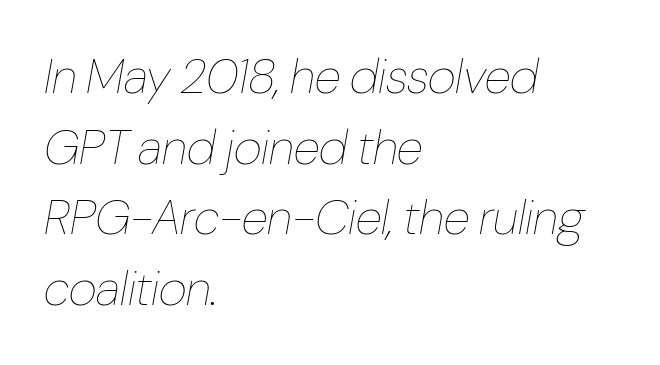
{"italic": "yes", "lean": "right", "slant_degrees": 10, "bold": "no", "weight": "thin", "width": "condensed", "stroke_contrast": "low", "x_height": "medium", "monospaced": "no", "underline": "no", "align": "left", "line_spacing": "normal", "line_spacing_ratio": 1.44, "letter_spacing": "normal", "letter_spacing_em": 0.0, "glyph_px": 49}
